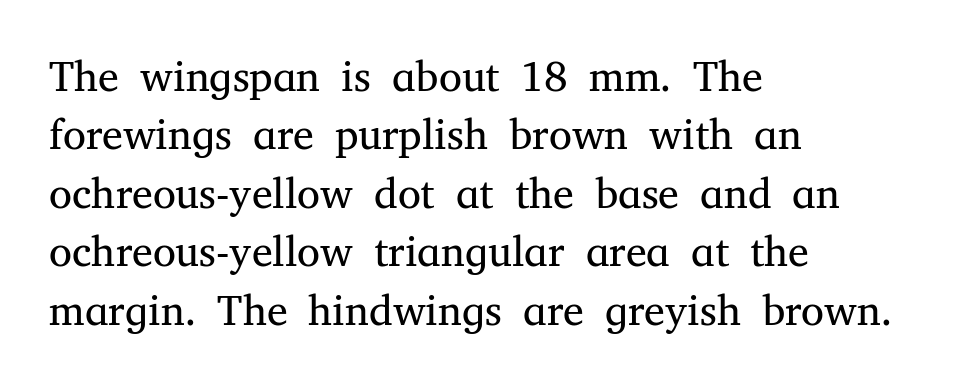
The image shows 42 px regular-weight serif type, upright; set left-aligned, normal line spacing (1.39x), normal letter spacing, not underlined; medium stroke contrast and a medium x-height.
